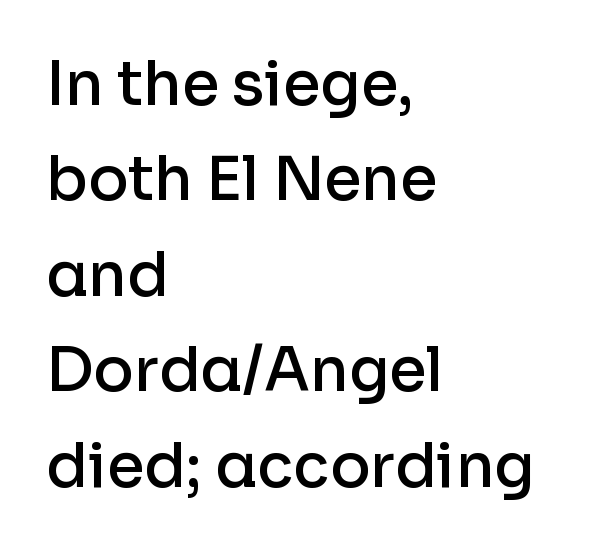
Q: Is the text bold? A: Semi-bold.
Q: Is the text italic (slanted)? A: No, it is upright.
Q: Is the typeface a serif or a sans-serif typeface? A: Sans-serif.
Q: Is the text underlined? A: No.
Q: How is the paragraph aligned? A: Left-aligned.
Q: Is the spacing between letters normal or unusually wide? A: Normal.
Q: Is the spacing between lines tight, normal or loose? A: Normal.
Q: Width (condensed, normal, or wide)? A: Normal.
Q: Stroke contrast? A: Low.
Q: x-height? A: Medium.
Q: Monospaced? A: No.
